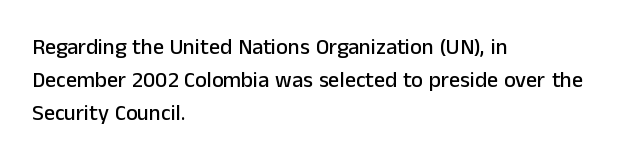
{"italic": "no", "underline": "no", "align": "left", "line_spacing": "normal", "line_spacing_ratio": 1.5, "letter_spacing": "normal", "letter_spacing_em": 0.0, "glyph_px": 22}
